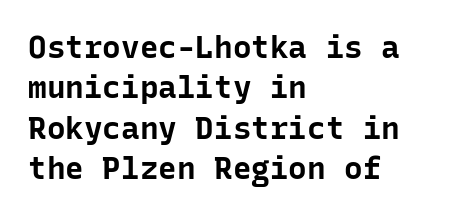
The image shows 31 px bold sans-serif type, upright, monospaced; set left-aligned, normal line spacing (1.3x), normal letter spacing, not underlined; low stroke contrast and a medium x-height.
